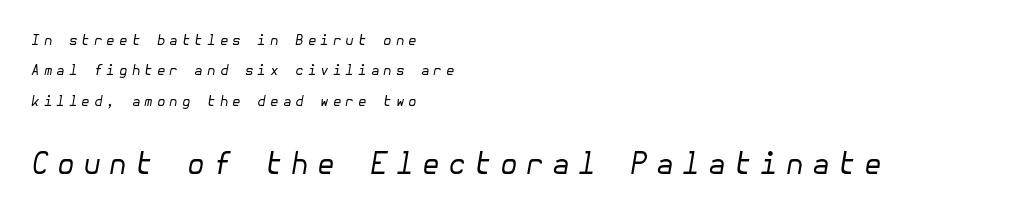
The image shows 29 px regular-weight type, italic (leaning right); set left-aligned, loose line spacing (2.17x), unusually wide letter spacing (+0.28 em), not underlined; the second (bottom) block is 2.07x larger; low stroke contrast and a medium x-height.
